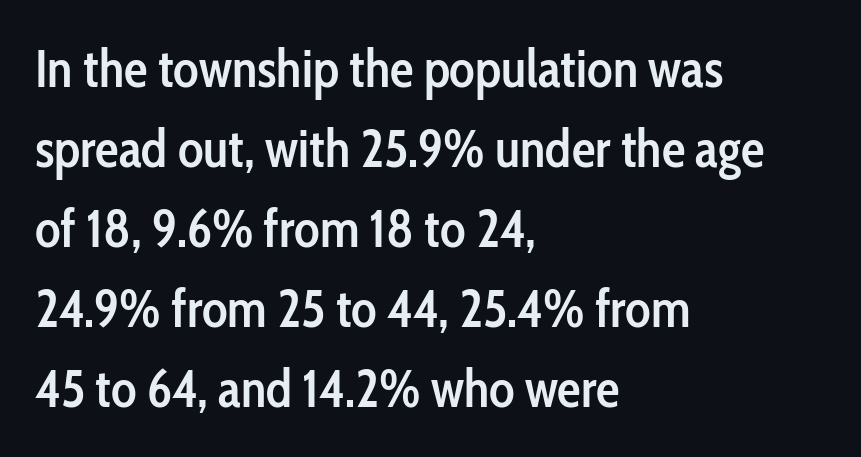
Q: Is the text bold? A: Semi-bold.
Q: Is the text italic (slanted)? A: No, it is upright.
Q: Is the typeface a serif or a sans-serif typeface? A: Sans-serif.
Q: Is the text underlined? A: No.
Q: How is the paragraph aligned? A: Left-aligned.
Q: Is the spacing between letters normal or unusually wide? A: Normal.
Q: Is the spacing between lines tight, normal or loose? A: Normal.
Q: Width (condensed, normal, or wide)? A: Condensed.
Q: Stroke contrast? A: Low.
Q: x-height? A: Medium.
Q: Monospaced? A: No.
